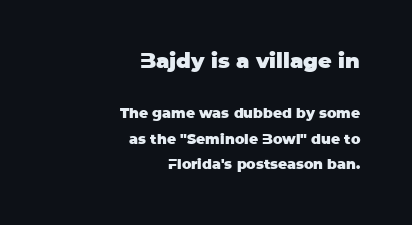
{"italic": "no", "bold": "yes", "underline": "no", "align": "right", "line_spacing_ratio": 1.83, "letter_spacing": "normal", "letter_spacing_em": 0.0, "larger_block": "first", "size_ratio": 1.5, "glyph_px": 21}
